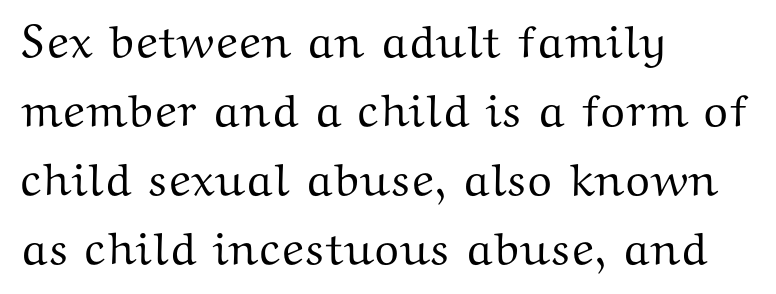
The image shows 46 px wide serif type, upright; set left-aligned, normal line spacing (1.5x), normal letter spacing, not underlined; medium stroke contrast and a medium x-height.
